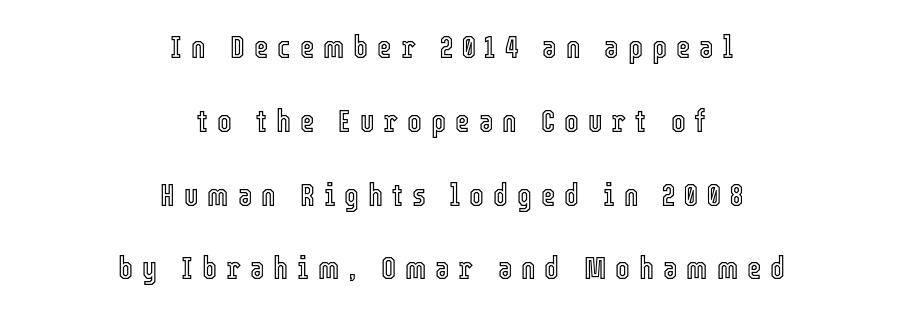
{"italic": "no", "width": "condensed", "x_height": "medium", "monospaced": "no", "underline": "no", "align": "center", "line_spacing": "loose", "line_spacing_ratio": 2.38, "letter_spacing": "wide", "letter_spacing_em": 0.29, "glyph_px": 31}
